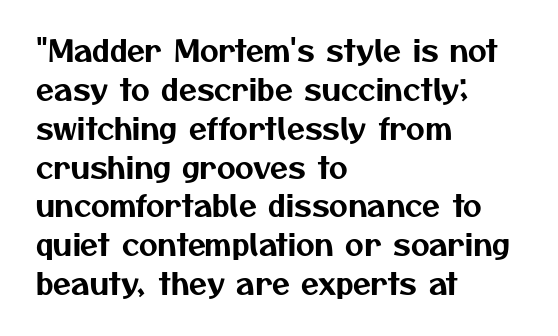
{"serif": "no", "width": "normal", "stroke_contrast": "medium", "x_height": "medium", "monospaced": "no", "underline": "no", "align": "left", "line_spacing": "normal", "line_spacing_ratio": 1.34, "letter_spacing": "normal", "letter_spacing_em": 0.0, "glyph_px": 29}
